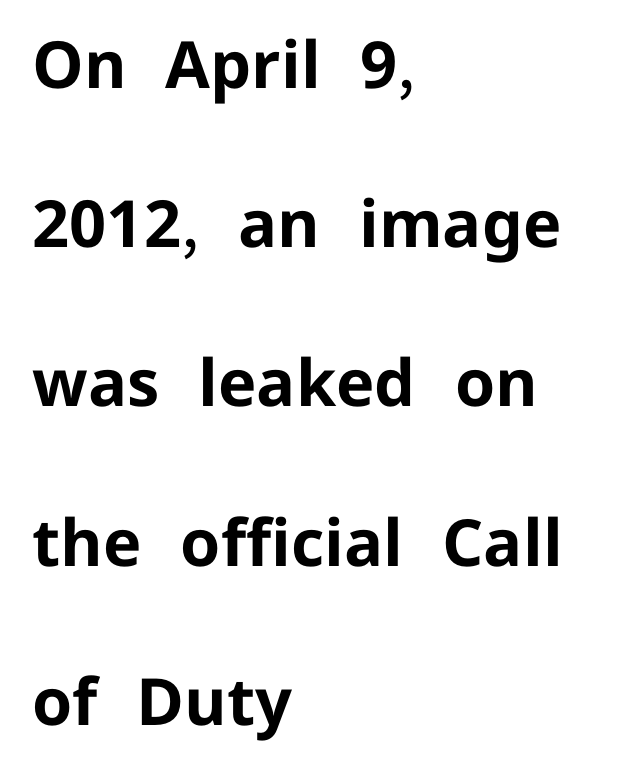
Q: Is the text bold? A: Yes.
Q: Is the text italic (slanted)? A: No, it is upright.
Q: Is the typeface a serif or a sans-serif typeface? A: Sans-serif.
Q: Is the text underlined? A: No.
Q: How is the paragraph aligned? A: Left-aligned.
Q: Is the spacing between letters normal or unusually wide? A: Normal.
Q: Is the spacing between lines tight, normal or loose? A: Loose.
Q: Width (condensed, normal, or wide)? A: Normal.
Q: Stroke contrast? A: Low.
Q: x-height? A: Medium.
Q: Monospaced? A: No.
